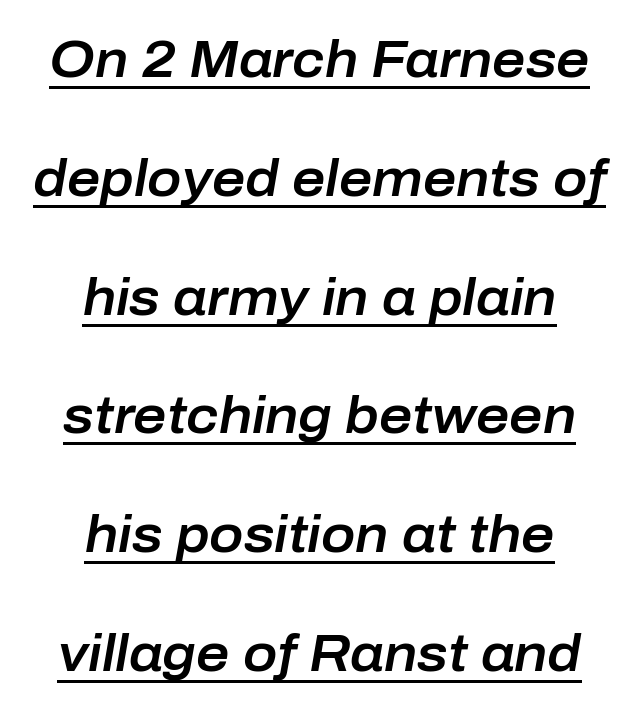
The image shows 51 px text type, italic (leaning right); set centered, loose line spacing (2.33x), normal letter spacing, underlined; low stroke contrast and a medium x-height.
